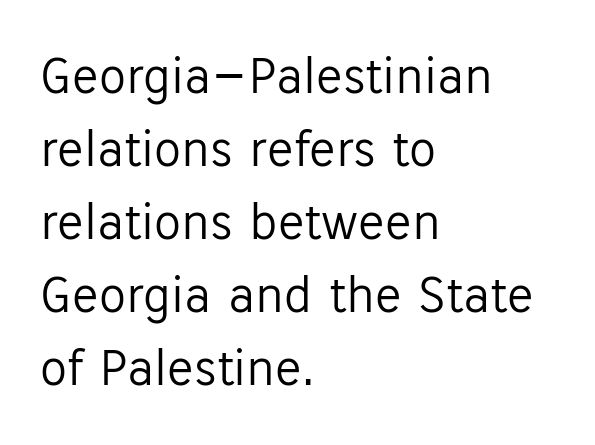
{"serif": "no", "italic": "no", "bold": "no", "weight": "light", "width": "normal", "stroke_contrast": "low", "x_height": "medium", "monospaced": "no", "underline": "no", "align": "left", "line_spacing": "normal", "line_spacing_ratio": 1.35, "letter_spacing": "normal", "letter_spacing_em": 0.0, "glyph_px": 54}
